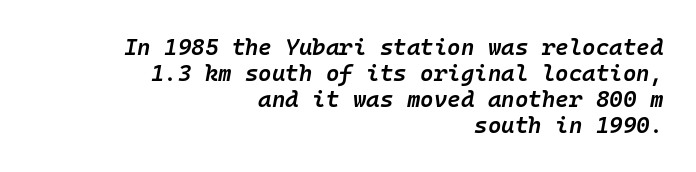
The typography opts for an oblique posture over an upright one. Closely set lines give the paragraph a compact silhouette. Alignment: flush right. A clean baseline with only descenders dipping below it. Characters follow at the spacing the type designer built in.
